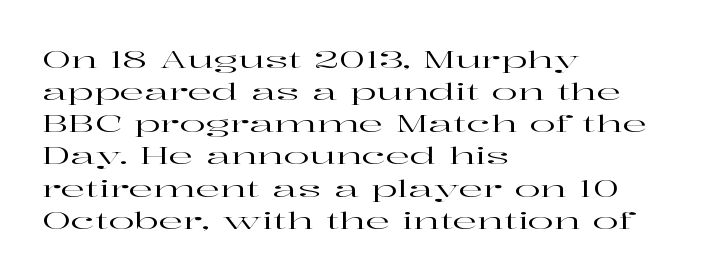
Q: Is the text italic (slanted)? A: No, it is upright.
Q: Is the text underlined? A: No.
Q: How is the paragraph aligned? A: Left-aligned.
Q: Is the spacing between letters normal or unusually wide? A: Normal.
Q: Is the spacing between lines tight, normal or loose? A: Normal.
